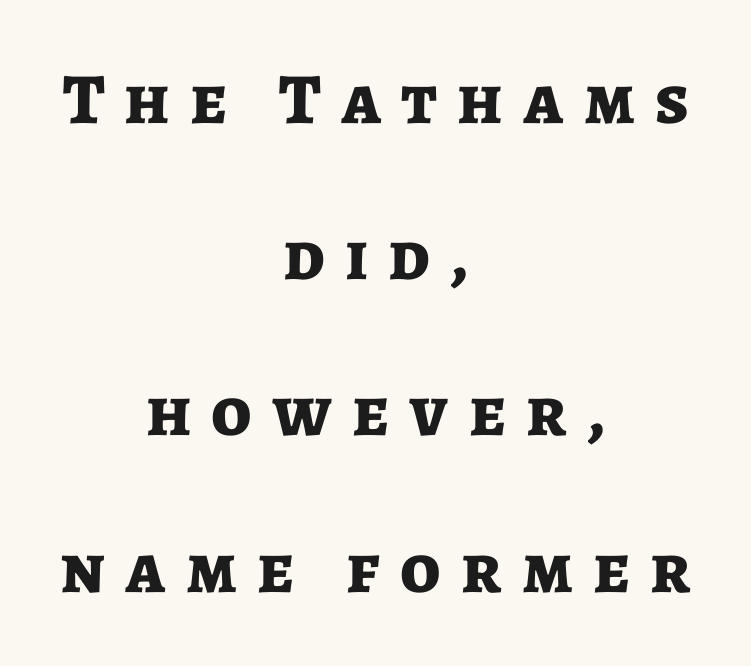
The image shows 72 px bold sans-serif type, upright; set centered, loose line spacing (2.17x), unusually wide letter spacing (+0.28 em), not underlined; low stroke contrast and a medium x-height.
